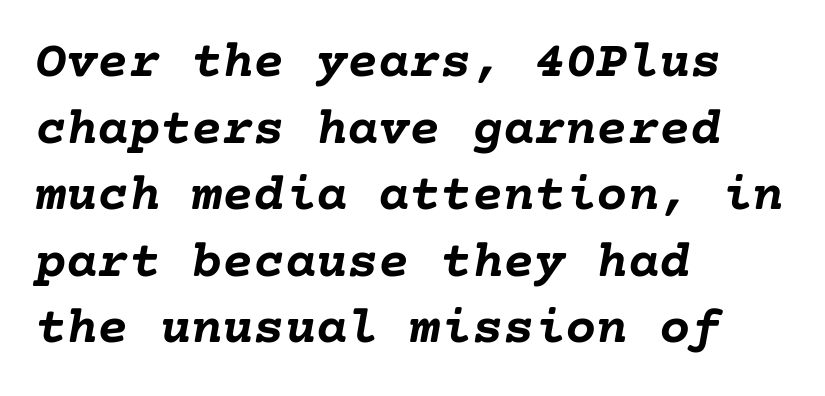
The image shows 52 px semibold type, italic (leaning right); set left-aligned, normal line spacing (1.28x), normal letter spacing, not underlined; low stroke contrast and a medium x-height.
